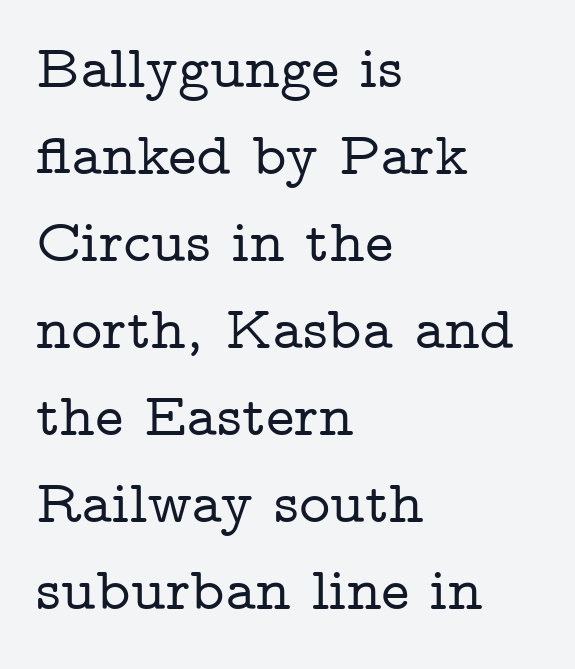
{"serif": "yes", "italic": "no", "width": "wide", "stroke_contrast": "low", "x_height": "medium", "monospaced": "no", "underline": "no", "align": "left", "line_spacing": "normal", "line_spacing_ratio": 1.45, "letter_spacing": "normal", "letter_spacing_em": 0.0, "glyph_px": 60}
